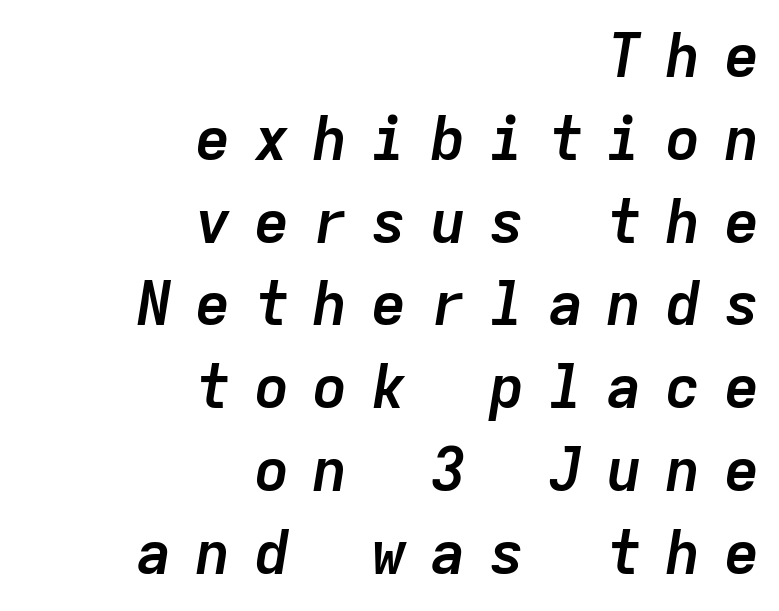
{"italic": "yes", "lean": "right", "slant_degrees": 9, "bold": "yes", "weight": "semibold", "width": "normal", "stroke_contrast": "low", "x_height": "medium", "monospaced": "yes", "underline": "no", "align": "right", "line_spacing": "normal", "line_spacing_ratio": 1.38, "letter_spacing": "wide", "letter_spacing_em": 0.38, "glyph_px": 60}
